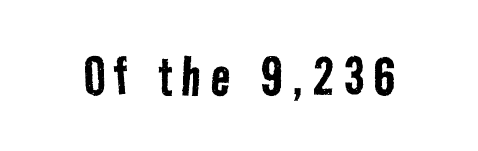
Q: Is the text bold? A: No.
Q: Is the typeface a serif or a sans-serif typeface? A: Sans-serif.
Q: Is the text underlined? A: No.
Q: Width (condensed, normal, or wide)? A: Condensed.
Q: Stroke contrast? A: Low.
Q: x-height? A: Medium.
Q: Monospaced? A: No.
